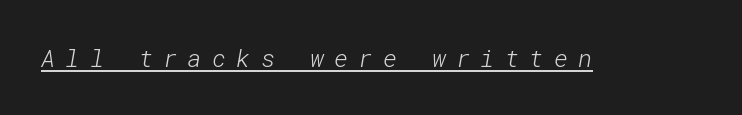
The image shows 24 px text type; set unusually wide letter spacing (+0.43 em), underlined.
